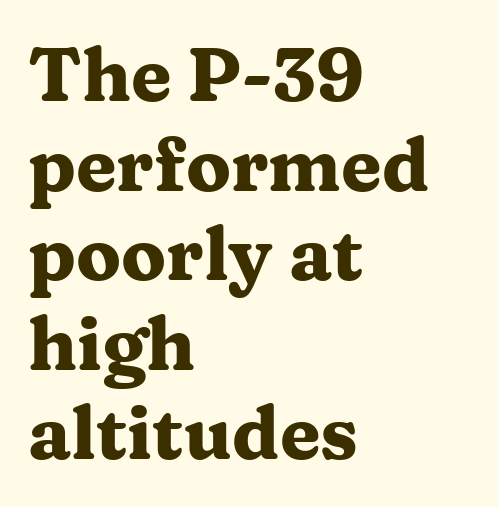
The image shows 74 px heavy, wide serif type, upright; set left-aligned, line spacing 1.21x, normal letter spacing, not underlined; medium stroke contrast and a medium x-height.
